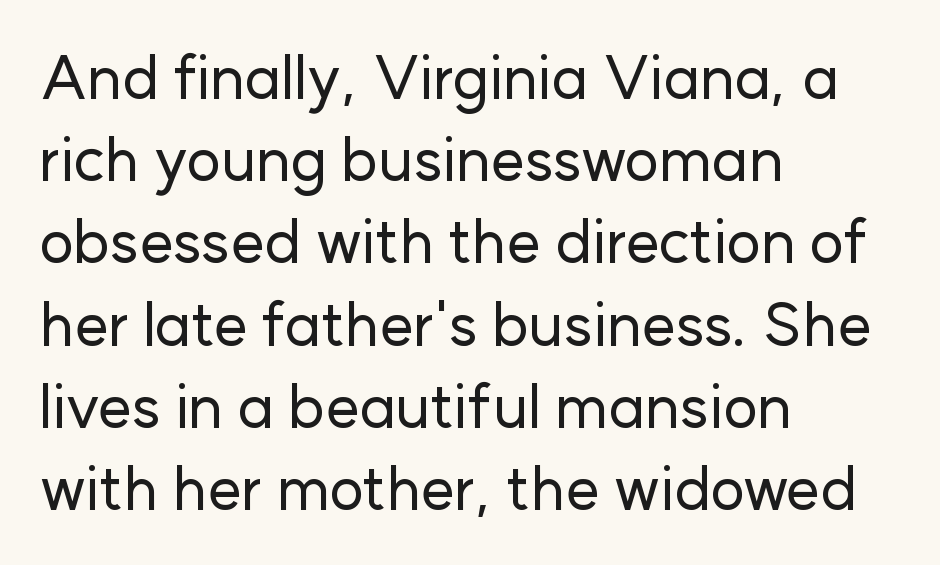
The image shows 60 px sans-serif type, upright; set left-aligned, normal line spacing (1.37x), normal letter spacing, not underlined; low stroke contrast and a medium x-height.
